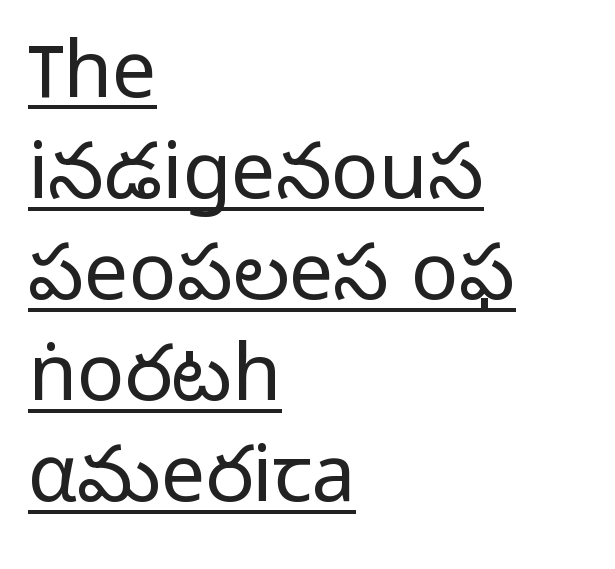
The image shows 79 px light sans-serif type, upright; set left-aligned, normal line spacing (1.28x), normal letter spacing, underlined; low stroke contrast and a medium x-height.
